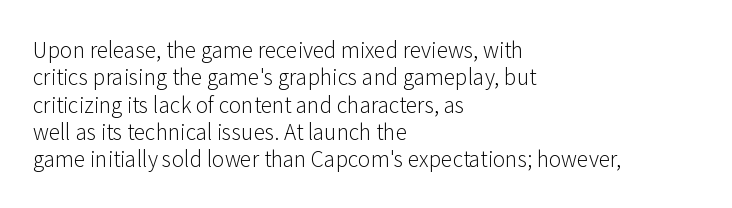
Reading down the block, your eye returns to a fixed left position each line. The weight tops out at a normal text grade. Interline gaps are of average width in this sample. The letters sit at their default tracking, neither squeezed nor spread.
